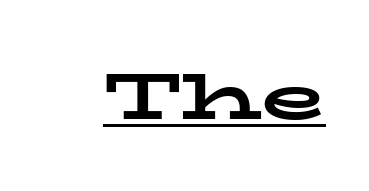
The image shows 66 px bold, wide serif type, upright; set normal letter spacing, underlined; low stroke contrast and a medium x-height.
